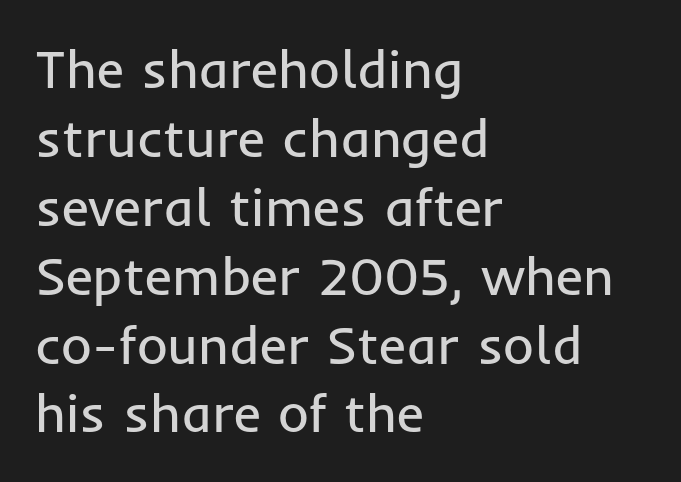
The block of text has a typical density, with ordinary space between rows. In terms of posture, this sample is upright. Caption: multi-line text, flush left, ragged right. Are there feet on the stems? There aren't — it's a sans. The zone under the glyphs is completely vacant. Stems here are at most as thick as an everyday book face.
